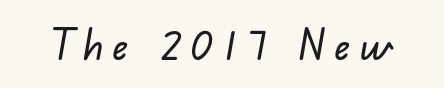
Q: Is the typeface a serif or a sans-serif typeface? A: Sans-serif.
Q: Is the text underlined? A: No.
Q: Is the spacing between letters normal or unusually wide? A: Unusually wide.
Q: Width (condensed, normal, or wide)? A: Normal.
Q: Stroke contrast? A: Low.
Q: x-height? A: Small.
Q: Monospaced? A: No.
